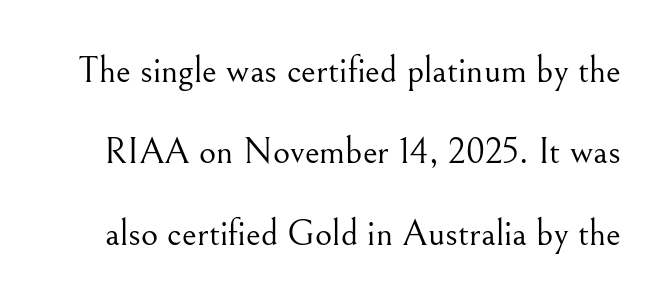
{"serif": "yes", "italic": "no", "bold": "no", "weight": "light", "width": "normal", "stroke_contrast": "medium", "x_height": "small", "monospaced": "no", "underline": "no", "line_spacing": "loose", "line_spacing_ratio": 2.2, "letter_spacing": "normal", "letter_spacing_em": 0.0, "glyph_px": 37}
